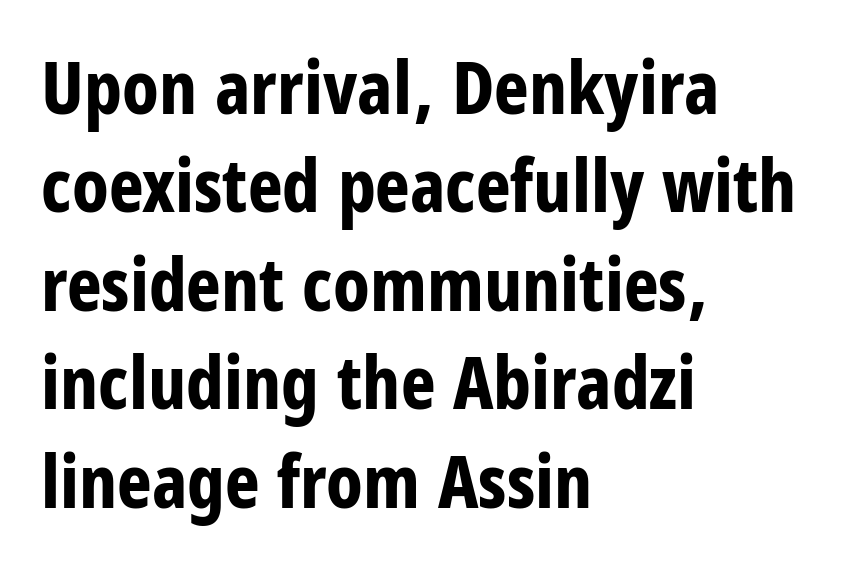
The image shows 74 px bold, condensed sans-serif type, upright; set left-aligned, normal line spacing (1.33x), normal letter spacing, not underlined; low stroke contrast and a large x-height.
